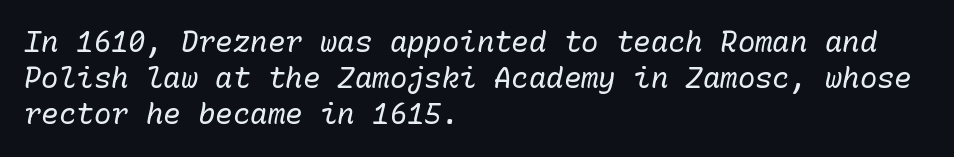
The image shows 29 px regular-weight type, italic (leaning right), monospaced; set left-aligned, normal line spacing (1.25x), normal letter spacing, not underlined; low stroke contrast and a medium x-height.
